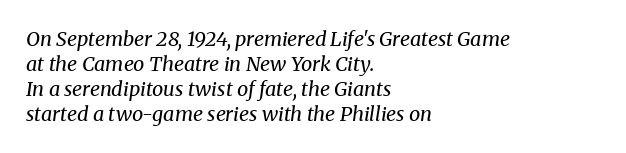
Q: Is the text bold? A: No.
Q: Is the text italic (slanted)? A: Yes, it leans right by about 8 degrees.
Q: Is the text underlined? A: No.
Q: How is the paragraph aligned? A: Left-aligned.
Q: Is the spacing between letters normal or unusually wide? A: Normal.
Q: Is the spacing between lines tight, normal or loose? A: Normal.
